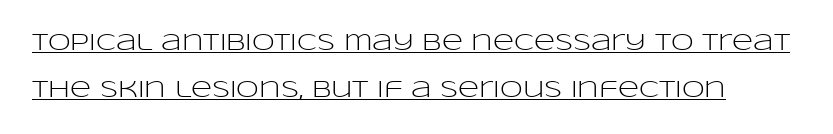
The image shows 23 px text type, upright; set loose line spacing (2.03x), normal letter spacing, underlined.
